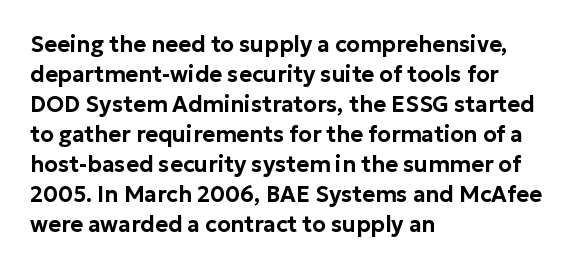
{"italic": "no", "underline": "no", "align": "left", "line_spacing": "normal", "line_spacing_ratio": 1.36, "letter_spacing": "normal", "letter_spacing_em": 0.0, "glyph_px": 22}
